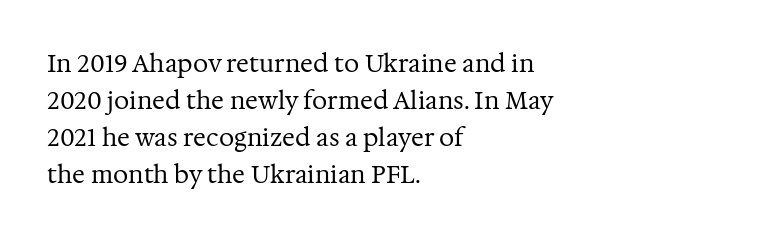
The image shows 24 px text type, upright; set left-aligned, normal line spacing (1.54x), normal letter spacing, not underlined.
